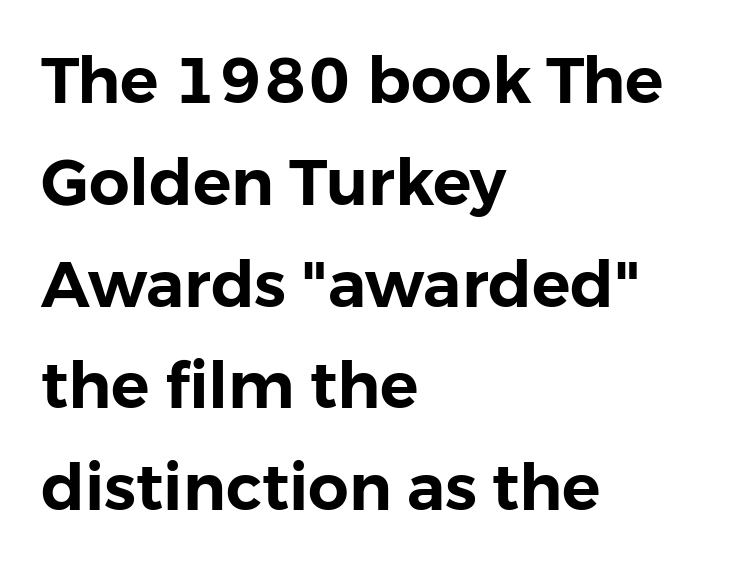
{"serif": "no", "italic": "no", "width": "normal", "stroke_contrast": "low", "x_height": "medium", "monospaced": "no", "underline": "no", "align": "left", "line_spacing": "normal", "line_spacing_ratio": 1.59, "letter_spacing": "normal", "letter_spacing_em": 0.0, "glyph_px": 64}
